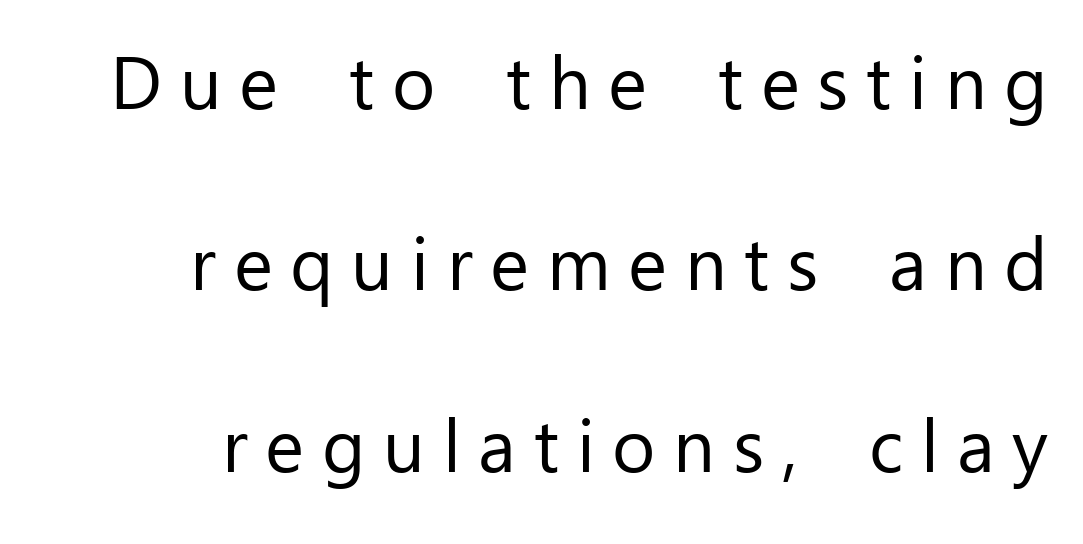
Q: Is the text bold? A: No.
Q: Is the text italic (slanted)? A: No, it is upright.
Q: Is the typeface a serif or a sans-serif typeface? A: Sans-serif.
Q: Is the text underlined? A: No.
Q: How is the paragraph aligned? A: Right-aligned.
Q: Is the spacing between letters normal or unusually wide? A: Unusually wide.
Q: Is the spacing between lines tight, normal or loose? A: Loose.
Q: Width (condensed, normal, or wide)? A: Normal.
Q: Stroke contrast? A: Low.
Q: x-height? A: Medium.
Q: Monospaced? A: No.
